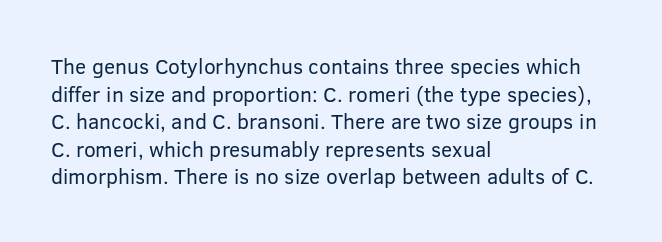
The image shows 21 px text type, upright; set left-aligned, normal line spacing (1.31x), normal letter spacing, not underlined.
